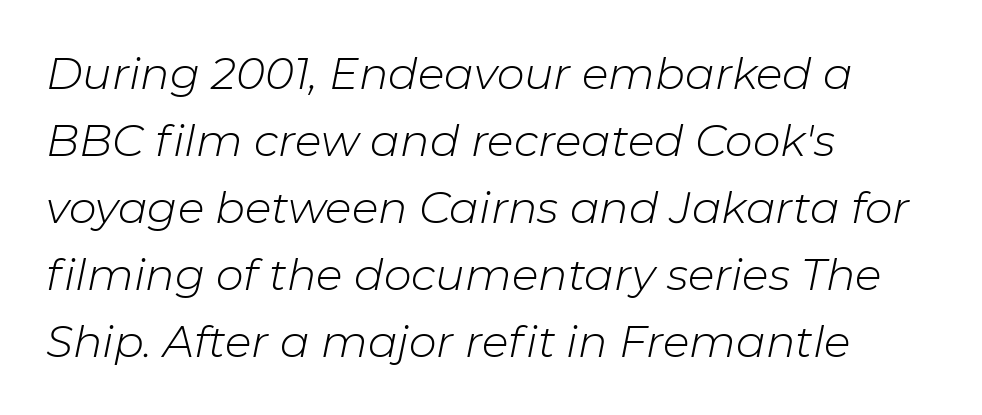
{"italic": "yes", "lean": "right", "slant_degrees": 11, "bold": "no", "weight": "light", "width": "normal", "stroke_contrast": "low", "x_height": "medium", "monospaced": "no", "underline": "no", "align": "left", "line_spacing": "normal", "line_spacing_ratio": 1.52, "letter_spacing": "normal", "letter_spacing_em": 0.0, "glyph_px": 44}
